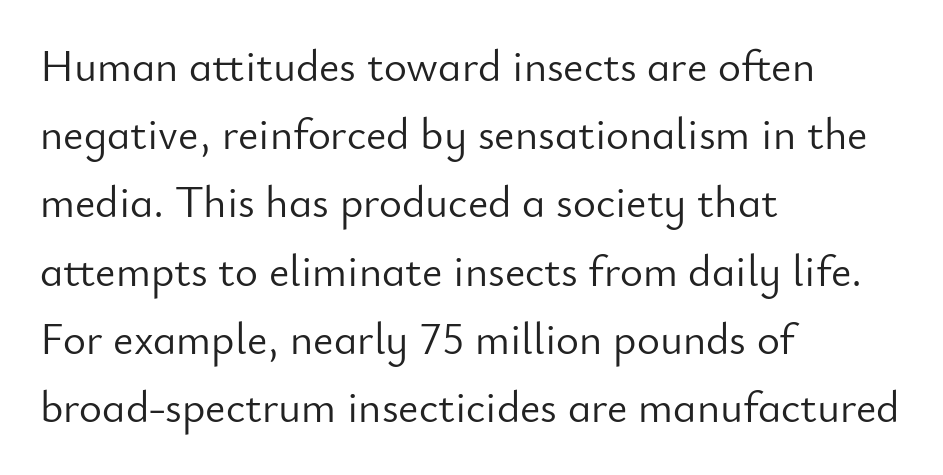
The image shows 44 px light sans-serif type, upright; set left-aligned, normal line spacing (1.55x), normal letter spacing, not underlined; low stroke contrast and a small x-height.
